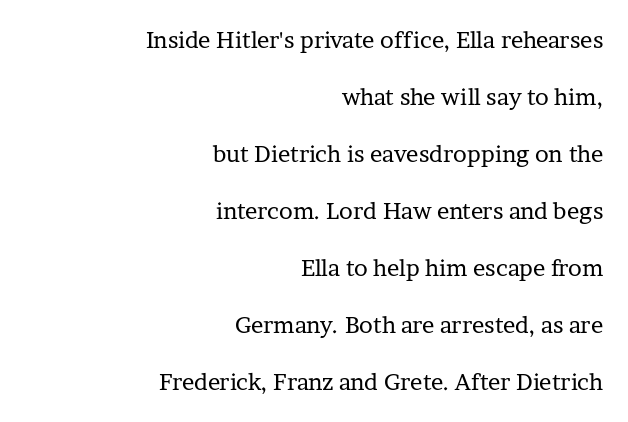
The image shows 23 px text type, upright; set right-aligned, loose line spacing (2.48x), normal letter spacing, not underlined.
